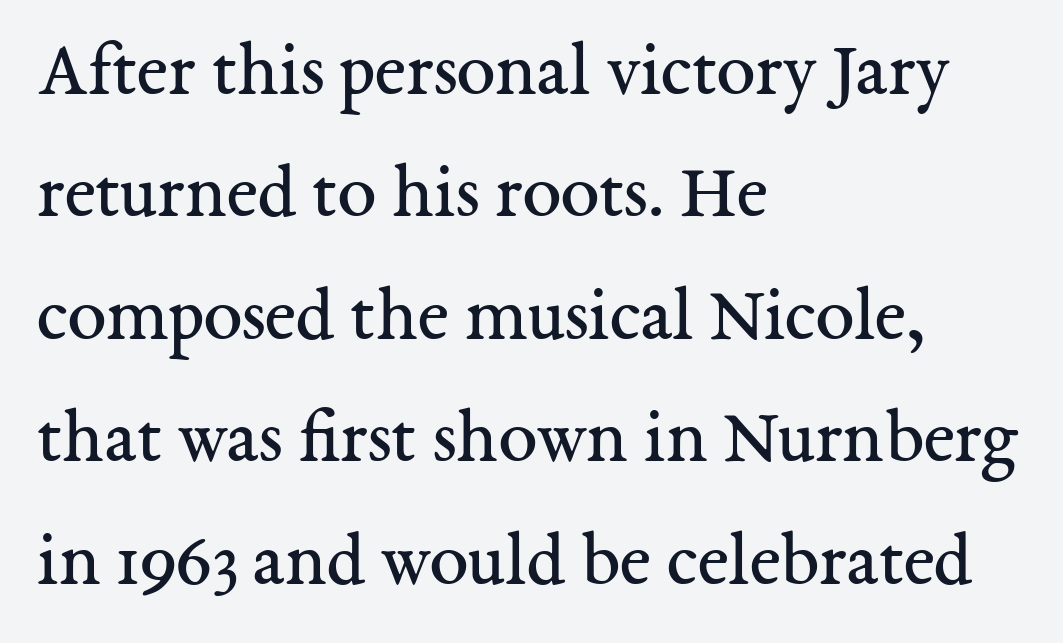
{"serif": "yes", "italic": "no", "bold": "no", "weight": "regular", "width": "normal", "stroke_contrast": "medium", "x_height": "medium", "monospaced": "no", "underline": "no", "align": "left", "line_spacing": "normal", "line_spacing_ratio": 1.57, "letter_spacing": "normal", "letter_spacing_em": 0.0, "glyph_px": 78}
